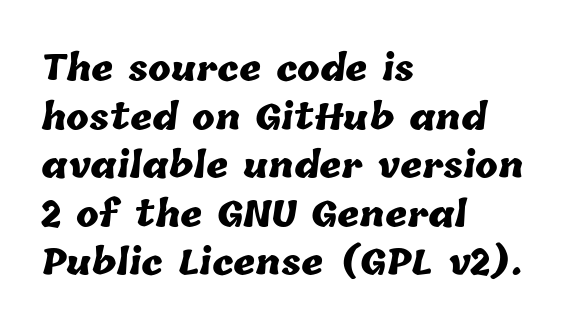
Regarding leading, the lines here are spaced in the standard way. Characters follow at the spacing the type designer built in. Visually the block forms a straight wall on the left and a jagged coastline on the right. Spacing verdict: proportional, widths tailored to each character. Bold? Absolutely — the strokes are thick and heavy.
